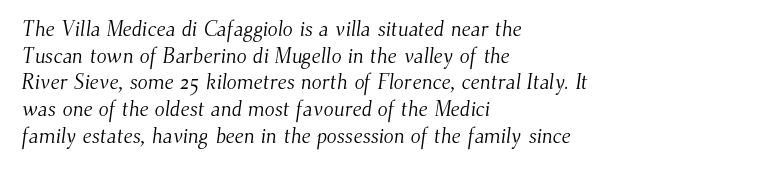
Q: Is the text bold? A: No.
Q: Is the text underlined? A: No.
Q: How is the paragraph aligned? A: Left-aligned.
Q: Is the spacing between letters normal or unusually wide? A: Normal.
Q: Is the spacing between lines tight, normal or loose? A: Normal.
